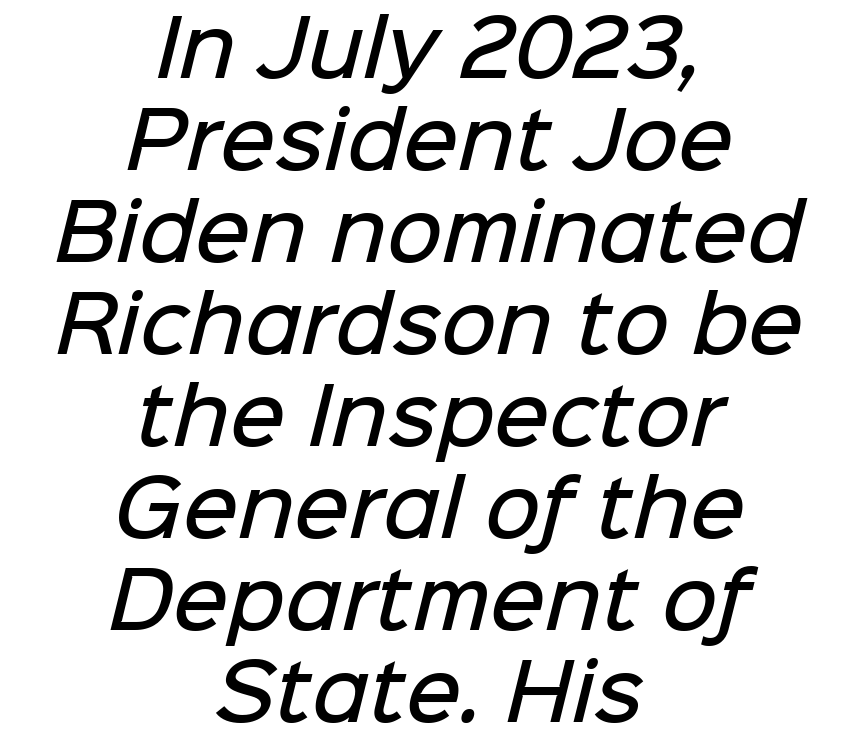
Q: Is the text bold? A: Semi-bold.
Q: Is the typeface a serif or a sans-serif typeface? A: Sans-serif.
Q: Is the text underlined? A: No.
Q: How is the paragraph aligned? A: Centered.
Q: Is the spacing between letters normal or unusually wide? A: Normal.
Q: Width (condensed, normal, or wide)? A: Normal.
Q: Stroke contrast? A: Low.
Q: x-height? A: Medium.
Q: Monospaced? A: No.
